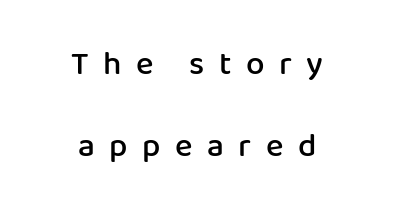
The vertical gap from one line to the next is large. The paragraph shown floats in the horizontal middle. Stroke terminals: plain, sans-serif. Display-style spreading of the glyphs; the letterfit is very open. Is the type bold? Partly — it's a semibold, heavier than regular but not fully bold.
